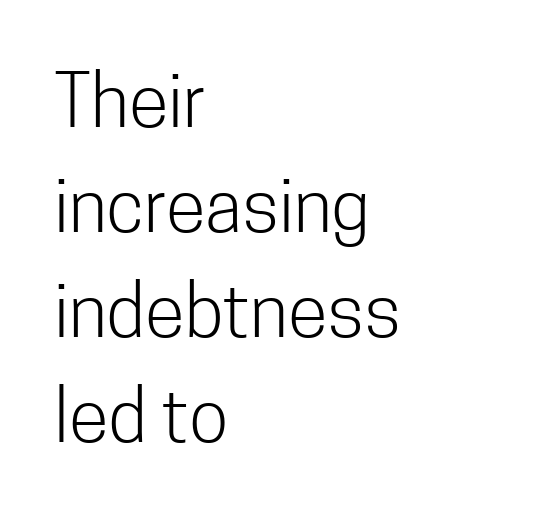
The image shows 73 px light, condensed sans-serif type, upright; set left-aligned, normal line spacing (1.44x), normal letter spacing, not underlined; low stroke contrast and a medium x-height.
